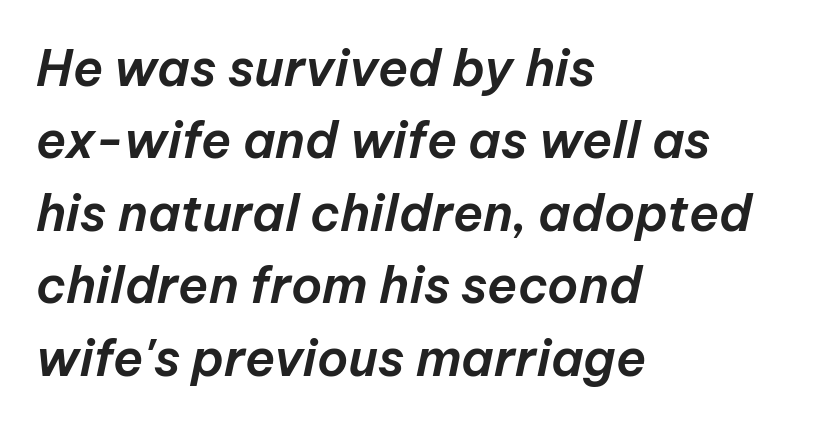
Vertically, the passage feels balanced, rows spaced as you'd expect. Does the lettering tilt? It does — this is italic. These lines are rendered in a variable-pitch font. Underlining? Definitely not there.
